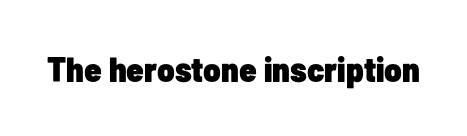
The type is set solid horizontally, with unmodified tracking. Note the varied advance widths — an 'i' is clearly narrower than an 'm'. The typography opts for an upright posture over an oblique one. Underline: absent. You'd pick this weight for a headline — it's a proper bold.
